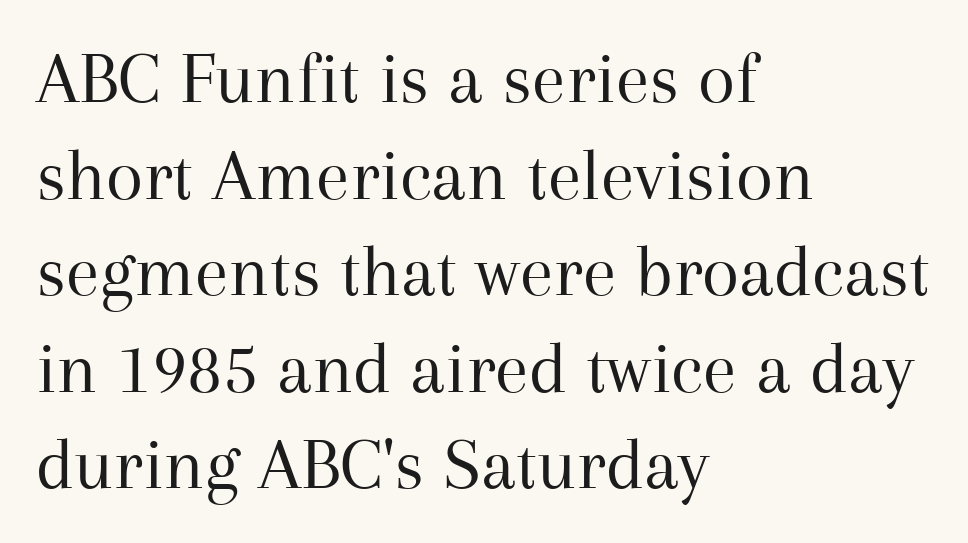
{"serif": "yes", "italic": "no", "bold": "no", "weight": "regular", "width": "normal", "stroke_contrast": "medium", "x_height": "medium", "monospaced": "no", "underline": "no", "align": "left", "line_spacing": "normal", "line_spacing_ratio": 1.27, "letter_spacing": "normal", "letter_spacing_em": 0.0, "glyph_px": 76}
